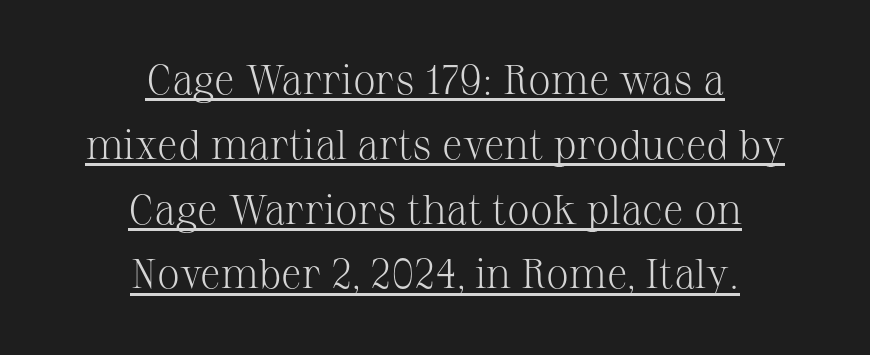
The rendering uses natural spacing where letterforms have individual widths. The letters sit at their default tracking, neither squeezed nor spread. Is this a sans? No — the strokes have serifs. The typeface has the unassuming heft of standard copy or less. If you folded the block vertically in half, each line would mirror itself in length.
